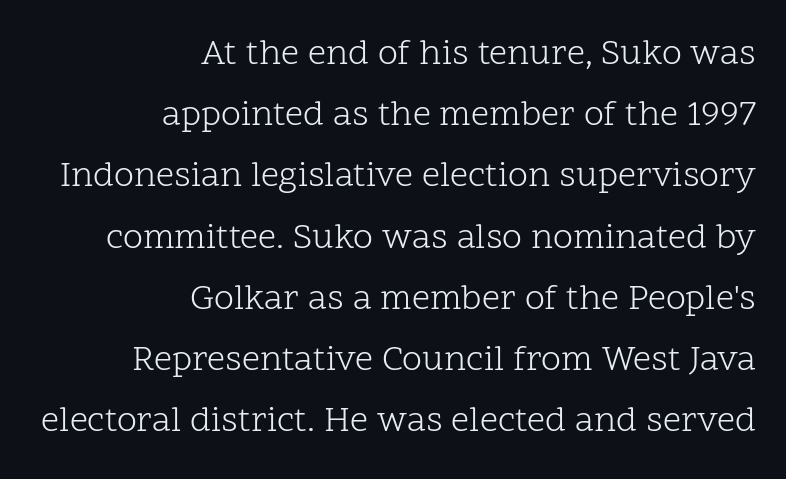
{"serif": "yes", "italic": "no", "bold": "no", "weight": "light", "width": "normal", "stroke_contrast": "low", "x_height": "medium", "monospaced": "no", "underline": "no", "align": "right", "line_spacing": "normal", "line_spacing_ratio": 1.7, "letter_spacing": "normal", "letter_spacing_em": 0.0, "glyph_px": 36}
